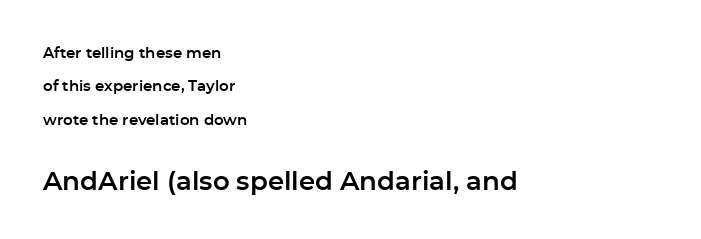
The image shows 26 px text type, upright; set left-aligned, loose line spacing (2.22x), normal letter spacing, not underlined; the second (bottom) block is 1.73x larger.
